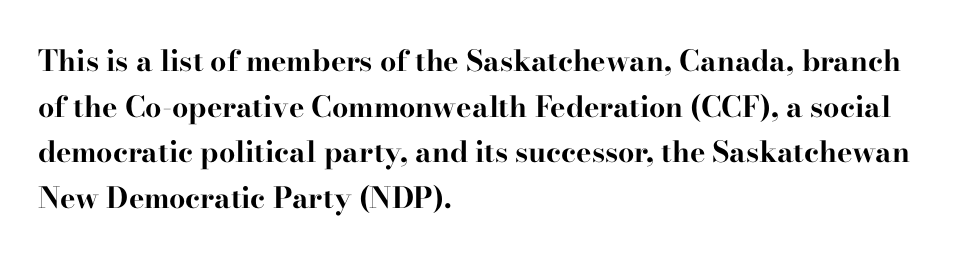
{"serif": "yes", "italic": "no", "bold": "yes", "weight": "bold", "width": "wide", "stroke_contrast": "high", "x_height": "small", "monospaced": "no", "underline": "no", "align": "left", "line_spacing": "normal", "line_spacing_ratio": 1.57, "letter_spacing": "normal", "letter_spacing_em": 0.0, "glyph_px": 29}
